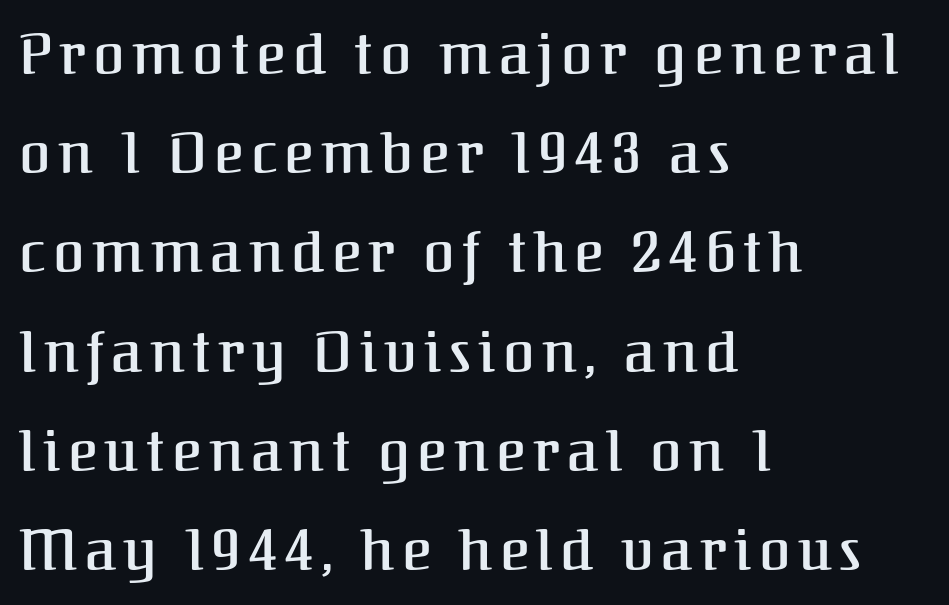
No italicization has been applied; the sample stays upright. Descenders hang freely into open space. The font family rendered here belongs to the serif group. Where is the straight margin? On the left.
